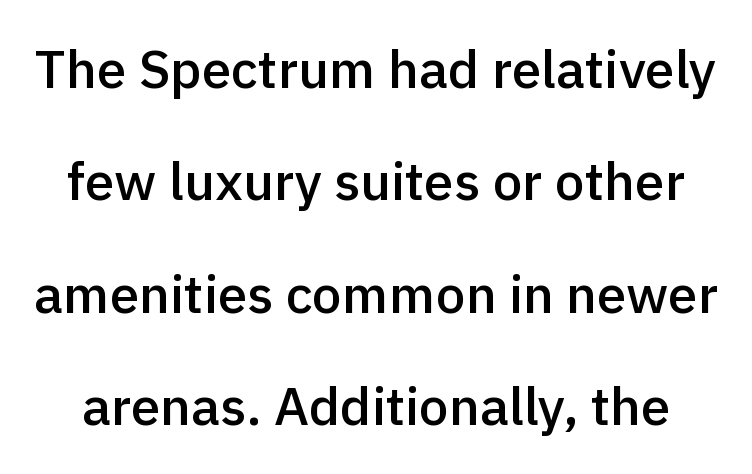
Look at the tracking — it's just the regular setting, nothing added. You can tell it's not italic because the verticals are truly vertical. Each new line begins a long way beneath the previous one. This rendering features lettering with no underline.
